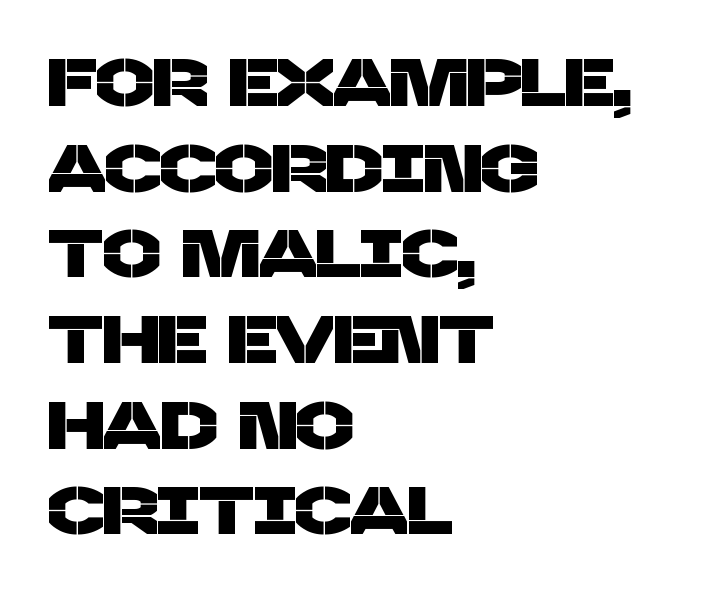
The image shows 68 px sans-serif type; set left-aligned, normal line spacing (1.26x), normal letter spacing, not underlined; low stroke contrast and a large x-height.
